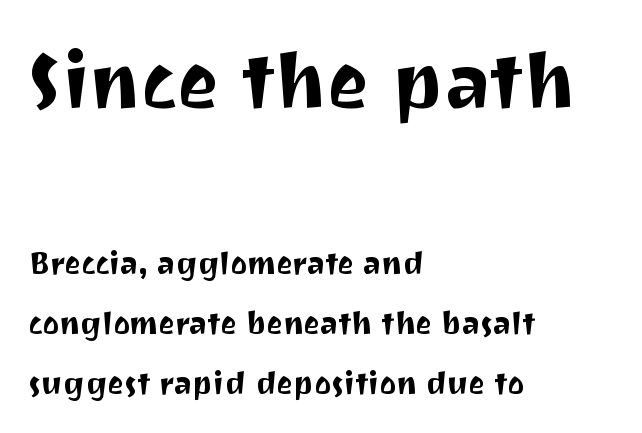
The image shows 78 px sans-serif type, upright; set left-aligned, loose line spacing (1.94x), normal letter spacing, not underlined; the first (top) block is 2.52x larger; medium stroke contrast and a medium x-height.
